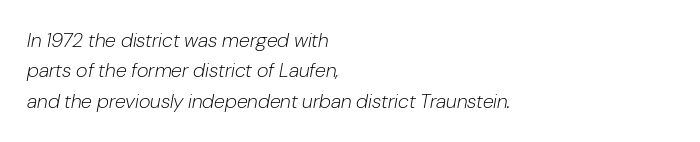
If you drew a ruler down the left edge, every line would touch it. Baseline-to-baseline distance is the conventional proportion of letter height. The type is set solid horizontally, with unmodified tracking. No heavy texture on the line: the type isn't bold. Quick note: underline off.
